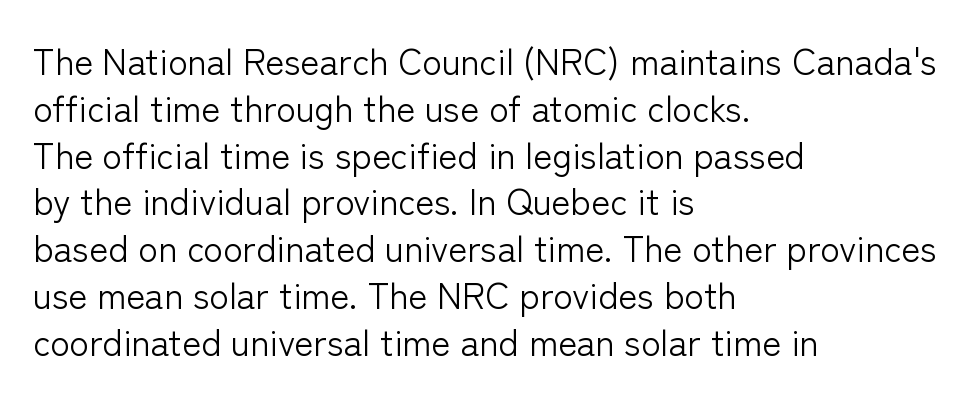
The image shows 36 px light sans-serif type, upright; set left-aligned, normal line spacing (1.3x), normal letter spacing, not underlined; low stroke contrast and a medium x-height.
